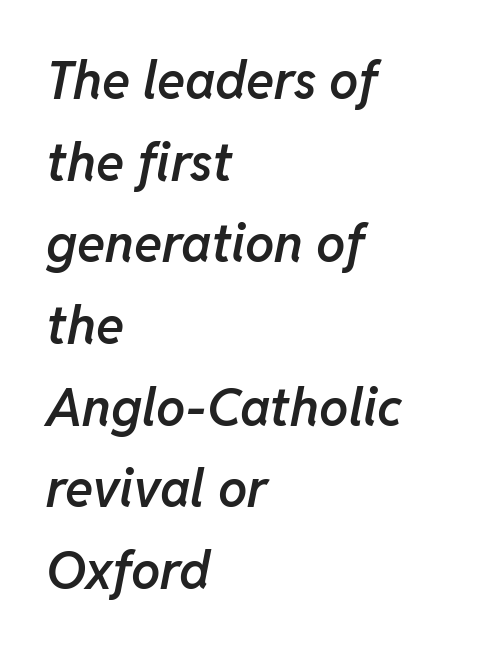
Q: Is the text bold? A: Semi-bold.
Q: Is the text italic (slanted)? A: Yes, it leans right by about 11 degrees.
Q: Is the text underlined? A: No.
Q: How is the paragraph aligned? A: Left-aligned.
Q: Is the spacing between letters normal or unusually wide? A: Normal.
Q: Is the spacing between lines tight, normal or loose? A: Normal.
Q: Width (condensed, normal, or wide)? A: Normal.
Q: Stroke contrast? A: Low.
Q: x-height? A: Medium.
Q: Monospaced? A: No.
